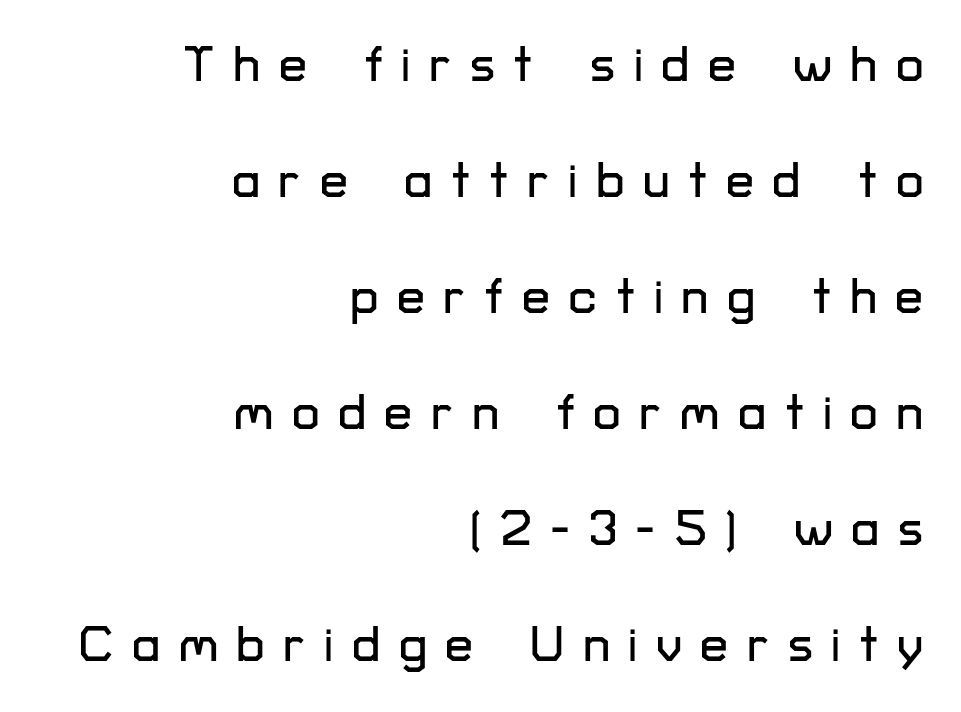
{"serif": "no", "italic": "no", "width": "normal", "stroke_contrast": "low", "x_height": "medium", "monospaced": "no", "underline": "no", "align": "right", "line_spacing": "loose", "line_spacing_ratio": 2.32, "letter_spacing": "wide", "letter_spacing_em": 0.37, "glyph_px": 50}
